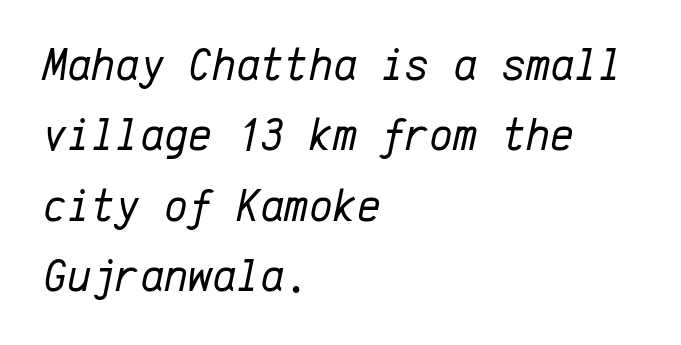
The image shows 46 px regular-weight type, italic (leaning right), monospaced; set left-aligned, normal line spacing (1.53x), normal letter spacing, not underlined; low stroke contrast and a medium x-height.
